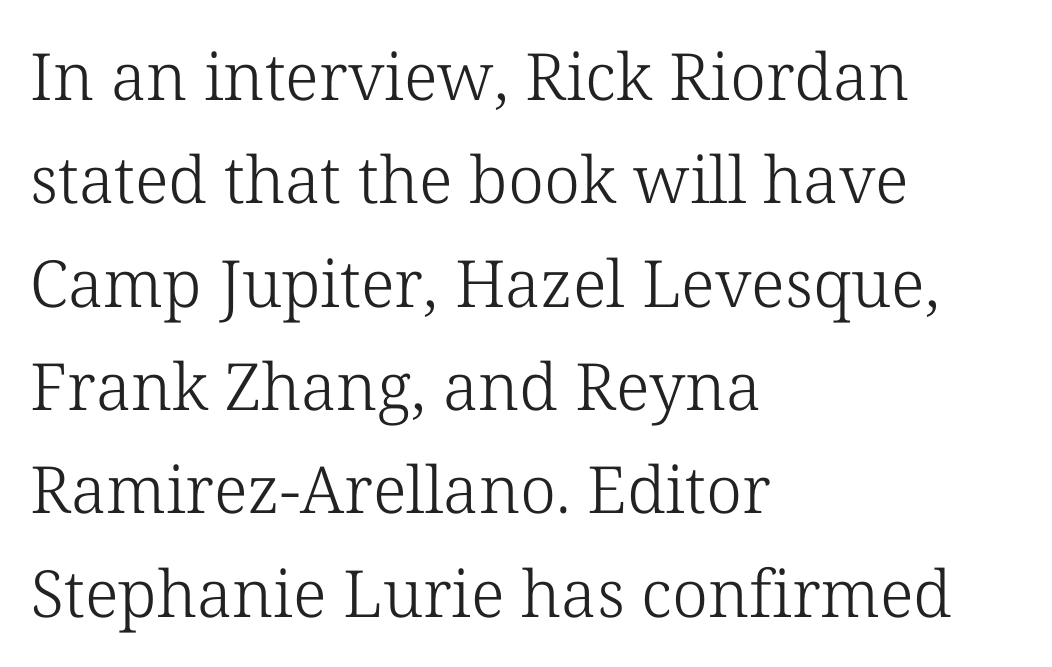
The specimen omits any rule beneath the text block's lines. Character widths vary here, with narrow letters taking less room than wide ones. Check where the strokes stop: tiny serifs finish them off. Caption: standard tracking, unaltered. The typeface has the unassuming heft of standard copy or less. In CSS terms this would be text-align: left.
